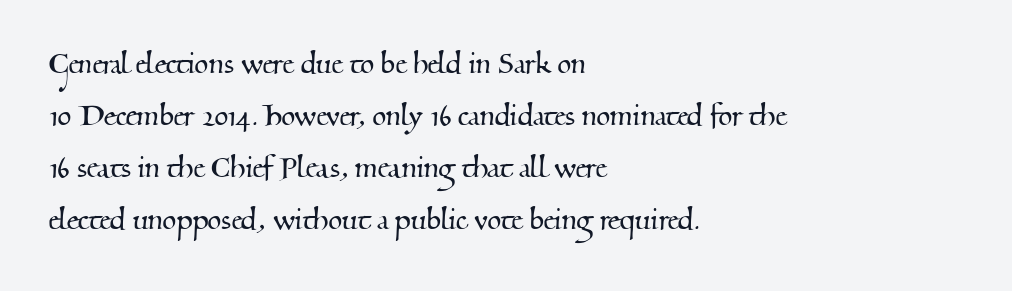
{"serif": "yes", "width": "normal", "stroke_contrast": "medium", "x_height": "small", "monospaced": "no", "underline": "no", "align": "left", "line_spacing": "normal", "line_spacing_ratio": 1.44, "letter_spacing": "normal", "letter_spacing_em": 0.0, "glyph_px": 36}
